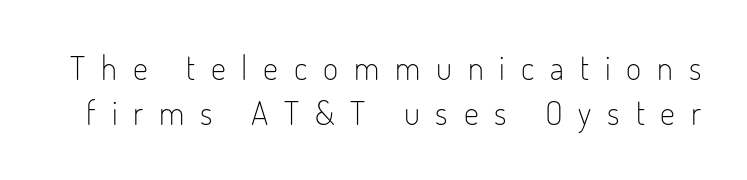
The image shows 33 px light, condensed sans-serif type, upright; set normal line spacing (1.37x), unusually wide letter spacing (+0.48 em), not underlined; low stroke contrast and a small x-height.
